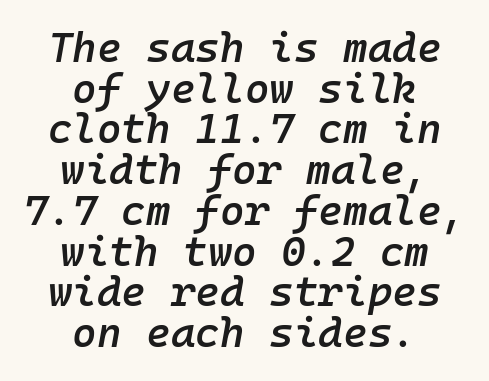
Unmarked baselines from the first word to the last. A typesetter would call this leading minimal, almost set solid. This sample uses an oblique cut, with every glyph tilted off the vertical. Stems and bowls a touch heavier than normal — semibold.
